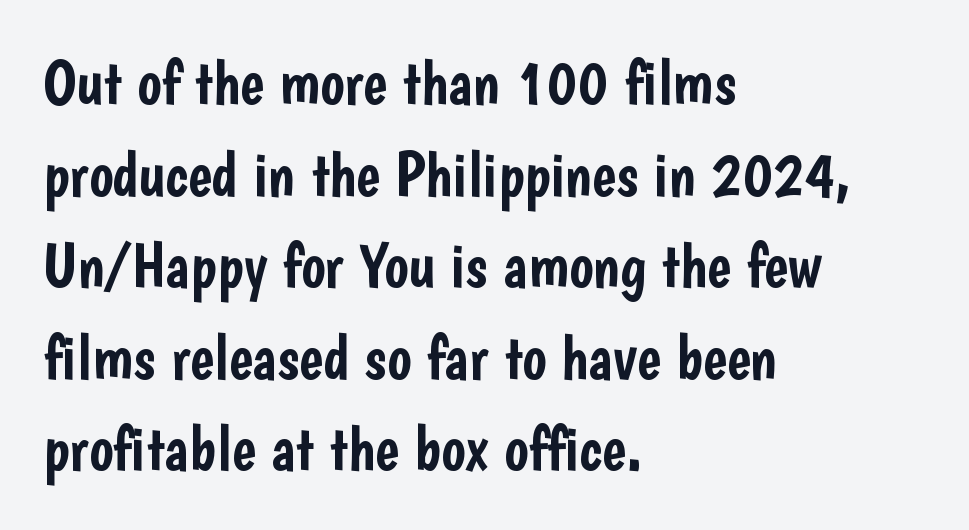
The vertical gap from one line to the next is medium. The strip under each line holds only bare page. Note the varied advance widths — an 'i' is clearly narrower than an 'm'. No feet cap the strokes, marking this as sans-serif type. This is the regular roman posture of the typeface.
